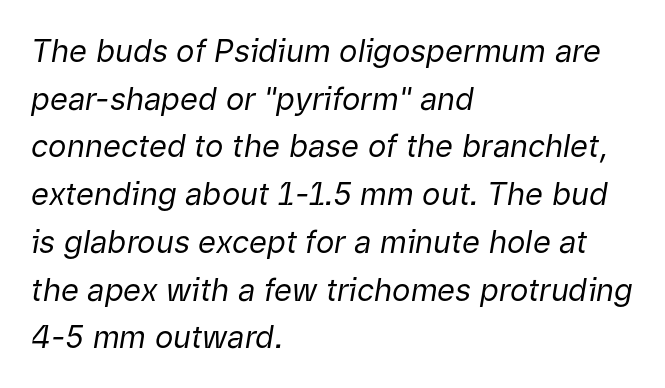
Q: Is the text bold? A: No.
Q: Is the text italic (slanted)? A: Yes, it leans right by about 9 degrees.
Q: Is the text underlined? A: No.
Q: How is the paragraph aligned? A: Left-aligned.
Q: Is the spacing between letters normal or unusually wide? A: Normal.
Q: Is the spacing between lines tight, normal or loose? A: Normal.
Q: Width (condensed, normal, or wide)? A: Normal.
Q: Stroke contrast? A: Low.
Q: x-height? A: Medium.
Q: Monospaced? A: No.
